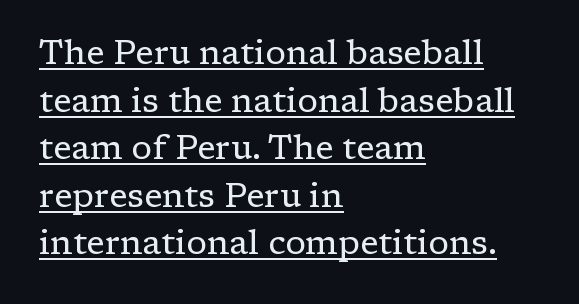
Q: Is the text bold? A: No.
Q: Is the text italic (slanted)? A: No, it is upright.
Q: Is the typeface a serif or a sans-serif typeface? A: Serif.
Q: Is the text underlined? A: Yes.
Q: How is the paragraph aligned? A: Left-aligned.
Q: Is the spacing between letters normal or unusually wide? A: Normal.
Q: Is the spacing between lines tight, normal or loose? A: Normal.
Q: Width (condensed, normal, or wide)? A: Normal.
Q: Stroke contrast? A: Low.
Q: x-height? A: Medium.
Q: Monospaced? A: No.
